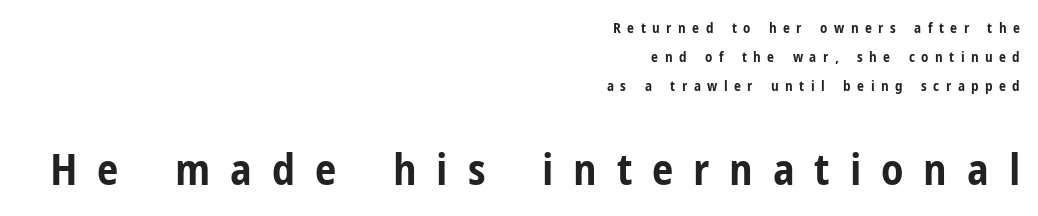
{"serif": "no", "italic": "no", "bold": "yes", "weight": "bold", "width": "condensed", "stroke_contrast": "low", "x_height": "medium", "monospaced": "no", "underline": "no", "align": "right", "line_spacing": "loose", "line_spacing_ratio": 2.06, "letter_spacing": "wide", "letter_spacing_em": 0.46, "larger_block": "second", "size_ratio": 3.07, "glyph_px": 43}
